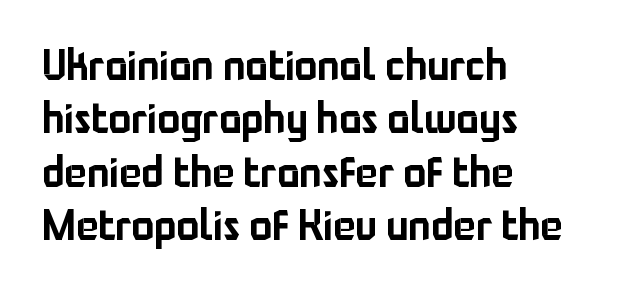
Q: Is the text italic (slanted)? A: No, it is upright.
Q: Is the typeface a serif or a sans-serif typeface? A: Sans-serif.
Q: Is the text underlined? A: No.
Q: How is the paragraph aligned? A: Left-aligned.
Q: Is the spacing between letters normal or unusually wide? A: Normal.
Q: Is the spacing between lines tight, normal or loose? A: Normal.
Q: Width (condensed, normal, or wide)? A: Normal.
Q: Stroke contrast? A: Low.
Q: x-height? A: Medium.
Q: Monospaced? A: No.
